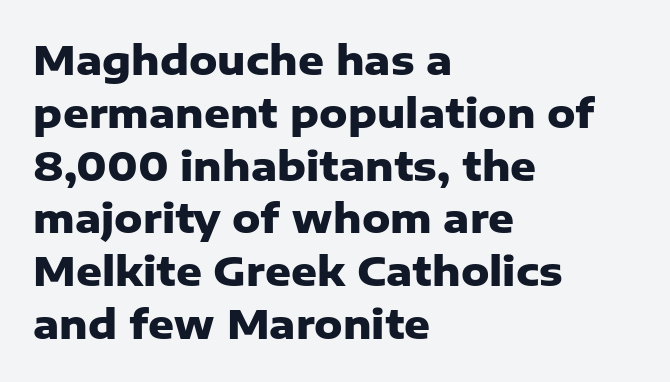
{"serif": "no", "italic": "no", "bold": "yes", "weight": "heavy", "width": "normal", "stroke_contrast": "low", "x_height": "medium", "monospaced": "no", "underline": "no", "align": "left", "line_spacing": "normal", "line_spacing_ratio": 1.32, "letter_spacing": "normal", "letter_spacing_em": 0.0, "glyph_px": 40}
